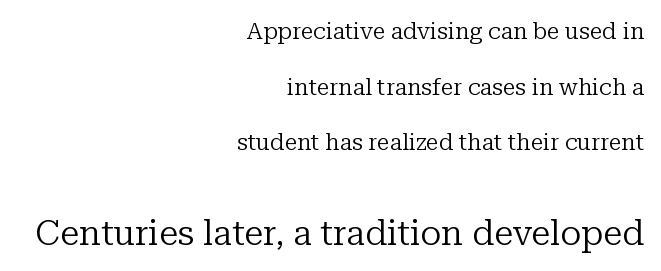
What's the leading like? Stretched, with rows far apart. Is the stroke heavy? The answer is a plain regular-or-lighter. Each letter keeps its own natural width here, so spacing adapts to shape. The second block has been scaled up relative to the first. Horizontally, the lines are justified to the trailing edge only. Unlike a clean sans, this face finishes its strokes with serifs.
